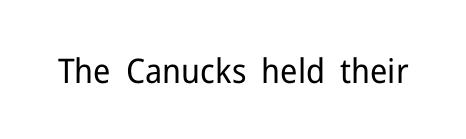
The rendering keeps characters at their native spacing. Serif or sans? Sans — the stroke terminals are bare. Heaviness? Minimal to ordinary, like unemphasized prose. This sample uses an upright cut, with every glyph sitting square on the baseline. Proportional: the letters do not fall into vertical columns. Glance below the letters and you will spot only blank space.
